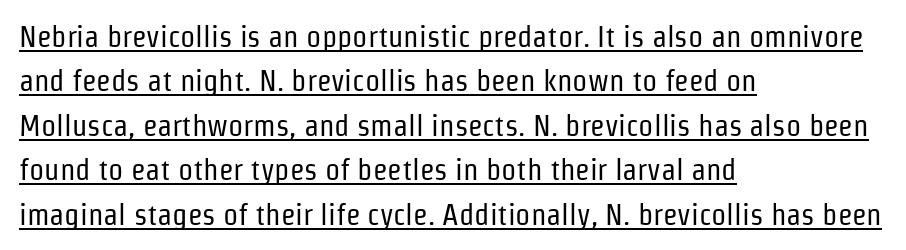
{"serif": "no", "italic": "no", "bold": "no", "weight": "regular", "width": "condensed", "stroke_contrast": "low", "x_height": "medium", "monospaced": "no", "underline": "yes", "align": "left", "line_spacing": "normal", "line_spacing_ratio": 1.48, "letter_spacing": "normal", "letter_spacing_em": 0.0, "glyph_px": 30}
